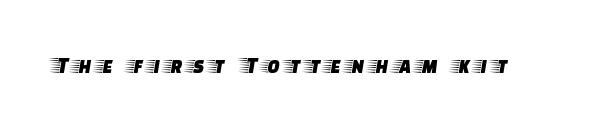
The baseline area is clear. You could only call the tracking loose — the letters float apart.
